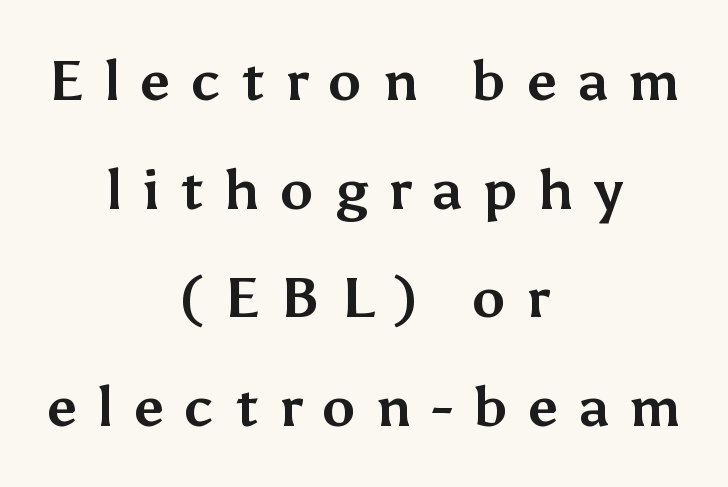
Q: Is the text bold? A: Yes.
Q: Is the text italic (slanted)? A: No, it is upright.
Q: Is the typeface a serif or a sans-serif typeface? A: Sans-serif.
Q: Is the text underlined? A: No.
Q: How is the paragraph aligned? A: Centered.
Q: Is the spacing between letters normal or unusually wide? A: Unusually wide.
Q: Is the spacing between lines tight, normal or loose? A: Loose.
Q: Width (condensed, normal, or wide)? A: Normal.
Q: Stroke contrast? A: Medium.
Q: x-height? A: Medium.
Q: Monospaced? A: No.
